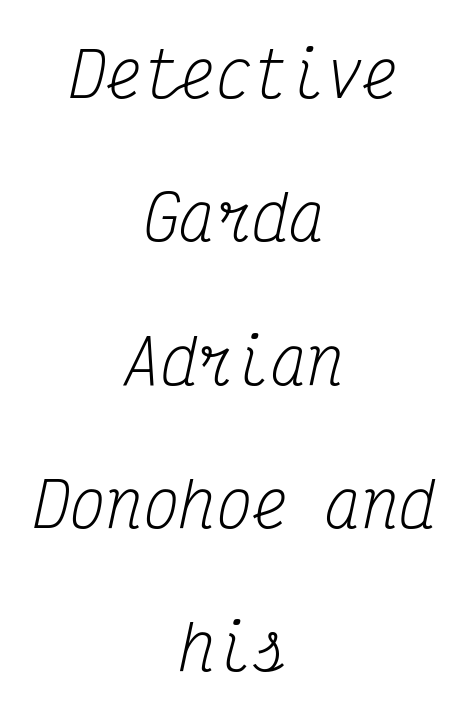
Q: Is the text bold? A: No.
Q: Is the text italic (slanted)? A: Yes, it leans right by about 12 degrees.
Q: Is the typeface a serif or a sans-serif typeface? A: Serif.
Q: Is the text underlined? A: No.
Q: How is the paragraph aligned? A: Centered.
Q: Is the spacing between letters normal or unusually wide? A: Normal.
Q: Is the spacing between lines tight, normal or loose? A: Loose.
Q: Width (condensed, normal, or wide)? A: Condensed.
Q: Stroke contrast? A: Medium.
Q: x-height? A: Medium.
Q: Monospaced? A: Yes.
